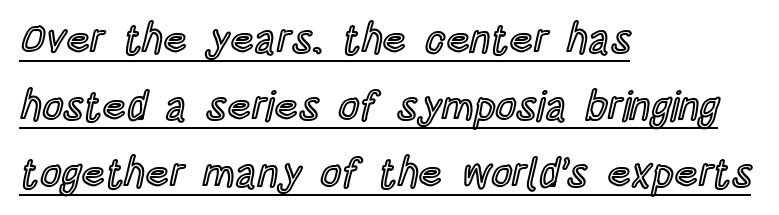
The image shows 41 px condensed type; set left-aligned, normal line spacing (1.64x), normal letter spacing, underlined; a large x-height.
